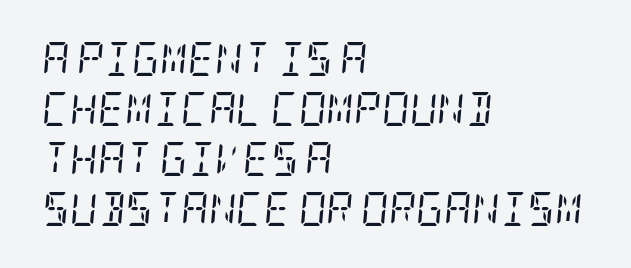
The space beneath each line is pristine and unruled. Caption: multi-line text, flush left, ragged right. Compared with a typical body face, this is equally light or lighter still. No extra tracking has been applied to these lines. Yep, those are serifs on the letters. Regarding leading, the lines here are spaced in the standard way.
